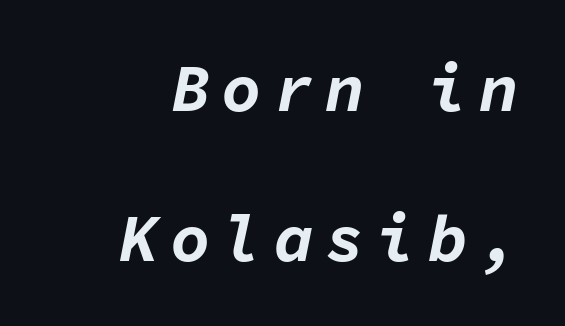
Notice how the stems are inclined rather than vertical — that's the hallmark of italics. The face used here has the dense, thick strokes of a bold. Rule under the text: the space is simply empty. Think of a typewriter: that constant character pitch is what you see here. Loosely led — the rows are spread out. These lines stack with their right ends in a neat column.
